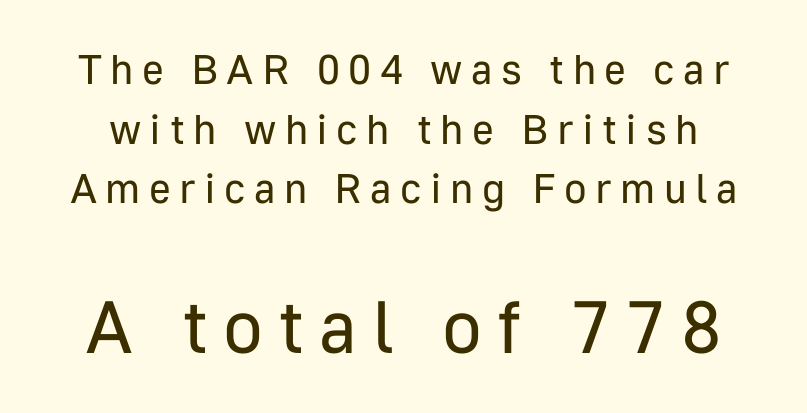
{"serif": "no", "italic": "no", "bold": "no", "weight": "regular", "width": "normal", "stroke_contrast": "low", "x_height": "medium", "monospaced": "no", "underline": "no", "line_spacing": "normal", "line_spacing_ratio": 1.42, "letter_spacing": "wide", "letter_spacing_em": 0.2, "larger_block": "second", "size_ratio": 1.76, "glyph_px": 74}
